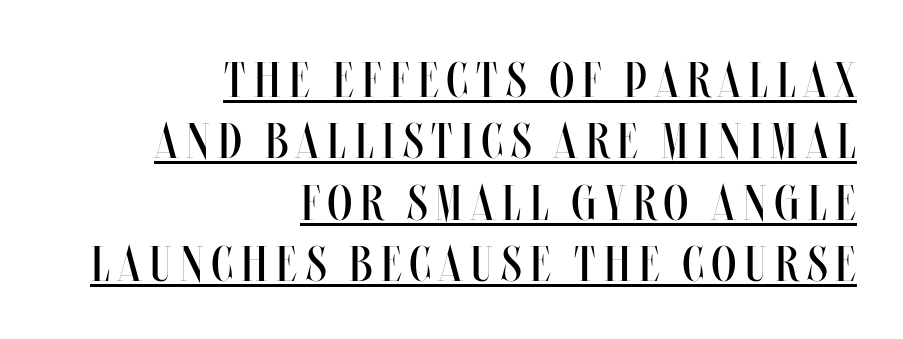
{"italic": "no", "bold": "no", "weight": "regular", "width": "condensed", "stroke_contrast": "medium", "x_height": "large", "monospaced": "no", "underline": "yes", "align": "right", "line_spacing_ratio": 1.23, "glyph_px": 50}
